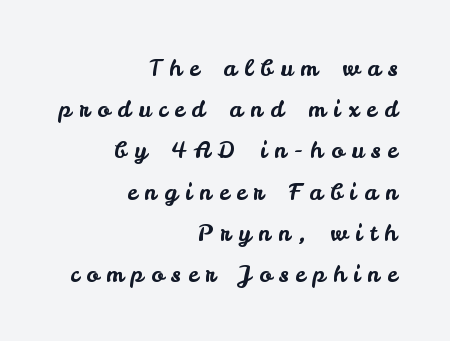
The setting favours the right margin, as signatures and pull-quotes sometimes do. This rendering features lettering with no underline. How are the letters spaced? Widely, with obvious added tracking.
